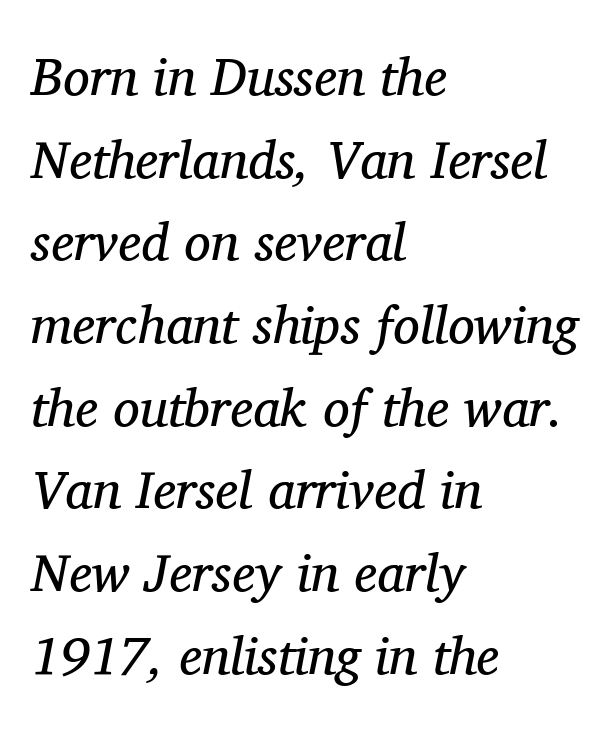
Q: Is the text bold? A: No.
Q: Is the text italic (slanted)? A: Yes, it leans right by about 11 degrees.
Q: Is the typeface a serif or a sans-serif typeface? A: Serif.
Q: Is the text underlined? A: No.
Q: How is the paragraph aligned? A: Left-aligned.
Q: Is the spacing between letters normal or unusually wide? A: Normal.
Q: Is the spacing between lines tight, normal or loose? A: Normal.
Q: Width (condensed, normal, or wide)? A: Normal.
Q: Stroke contrast? A: Medium.
Q: x-height? A: Medium.
Q: Monospaced? A: No.
